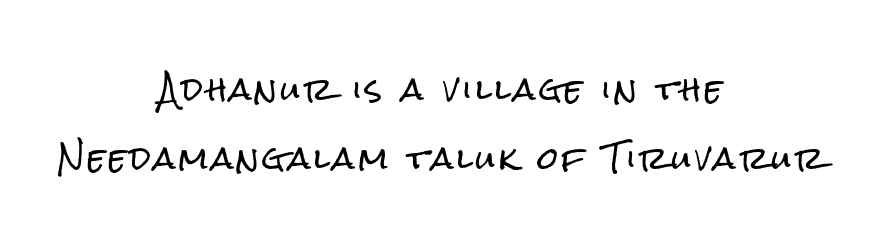
{"serif": "no", "italic": "no", "width": "condensed", "stroke_contrast": "low", "x_height": "medium", "monospaced": "no", "underline": "no", "align": "center", "line_spacing": "loose", "line_spacing_ratio": 2.3, "glyph_px": 30}
